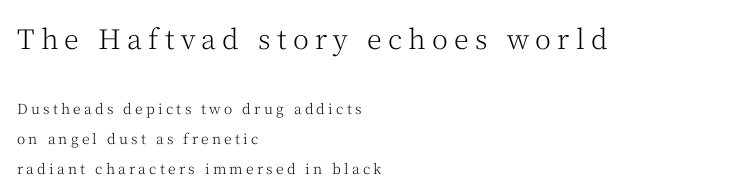
Q: Is the text bold? A: No.
Q: Is the text italic (slanted)? A: No, it is upright.
Q: Is the text underlined? A: No.
Q: How is the paragraph aligned? A: Left-aligned.
Q: Is the spacing between letters normal or unusually wide? A: Unusually wide.
Q: Is the spacing between lines tight, normal or loose? A: Loose.
Q: Which block of text is set in a larger size, the first (top) or the second (bottom)? A: The first (top) one.
